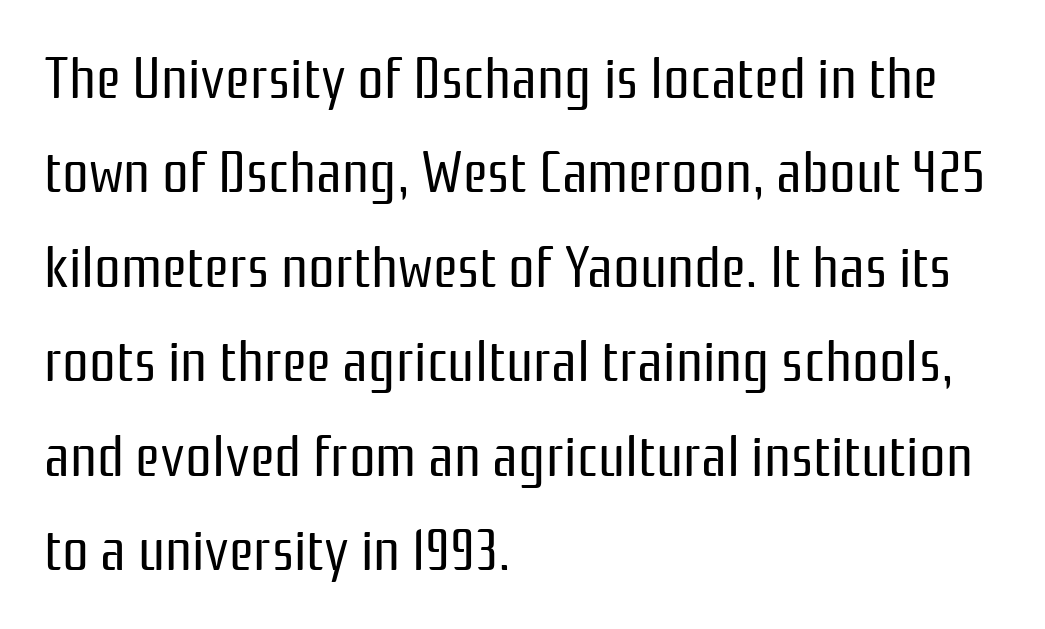
The image shows 59 px regular-weight, condensed sans-serif type, upright; set left-aligned, normal line spacing (1.6x), normal letter spacing, not underlined; low stroke contrast and a medium x-height.
